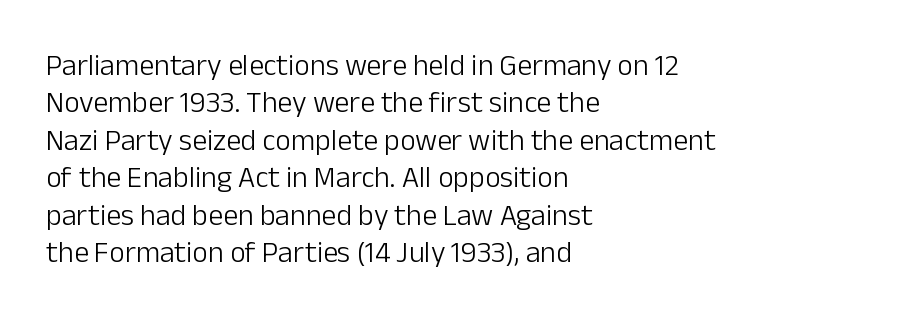
The image shows 30 px light sans-serif type, upright; set left-aligned, normal line spacing (1.25x), normal letter spacing, not underlined; low stroke contrast and a medium x-height.
